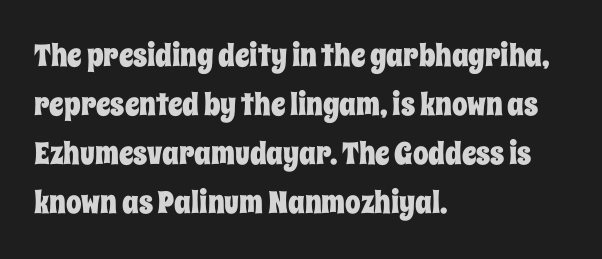
The image shows 31 px condensed type, upright; set left-aligned, normal line spacing (1.58x), normal letter spacing, not underlined; low stroke contrast and a large x-height.
